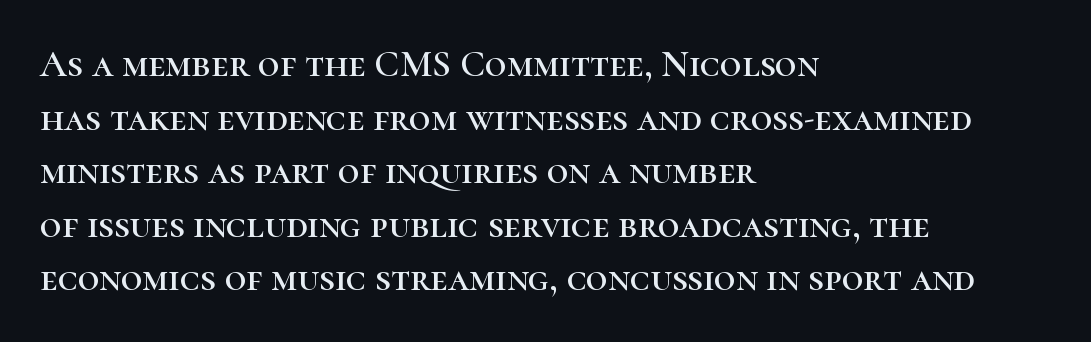
{"serif": "yes", "italic": "no", "width": "normal", "stroke_contrast": "high", "x_height": "medium", "monospaced": "no", "underline": "no", "align": "left", "line_spacing": "normal", "line_spacing_ratio": 1.41, "letter_spacing": "normal", "letter_spacing_em": 0.0, "glyph_px": 38}
